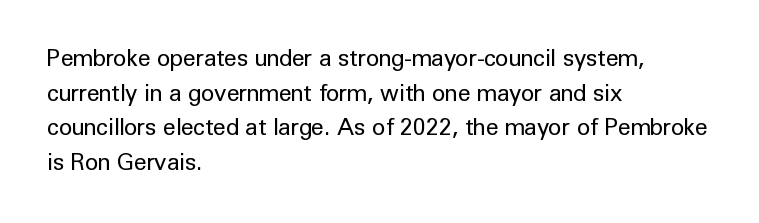
Q: Is the text bold? A: No.
Q: Is the text italic (slanted)? A: No, it is upright.
Q: Is the text underlined? A: No.
Q: How is the paragraph aligned? A: Left-aligned.
Q: Is the spacing between letters normal or unusually wide? A: Normal.
Q: Is the spacing between lines tight, normal or loose? A: Normal.
